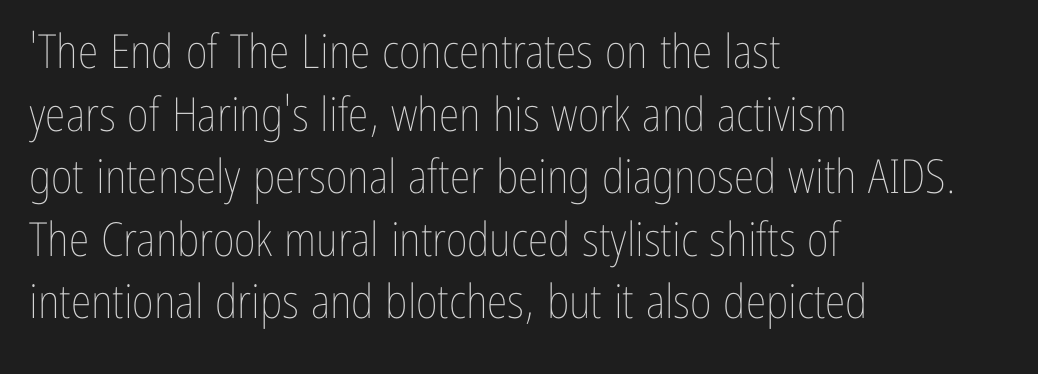
These lines keep a tight, regular rhythm from letter to letter. Beneath every word, the page is bare. What's the leading like? Ordinary, nothing unusual. Summary of weight: not heavy and not bold. The letters advance in unequal steps, a hallmark of proportional type.
